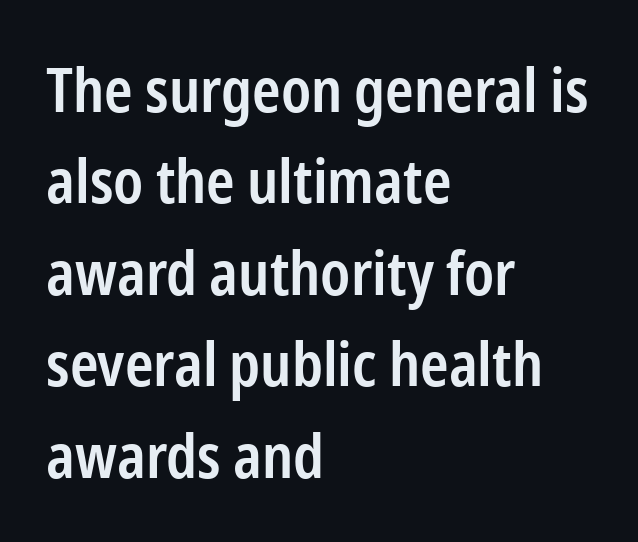
Q: Is the text bold? A: Semi-bold.
Q: Is the text italic (slanted)? A: No, it is upright.
Q: Is the typeface a serif or a sans-serif typeface? A: Sans-serif.
Q: Is the text underlined? A: No.
Q: How is the paragraph aligned? A: Left-aligned.
Q: Is the spacing between letters normal or unusually wide? A: Normal.
Q: Is the spacing between lines tight, normal or loose? A: Normal.
Q: Width (condensed, normal, or wide)? A: Condensed.
Q: Stroke contrast? A: Low.
Q: x-height? A: Medium.
Q: Monospaced? A: No.
